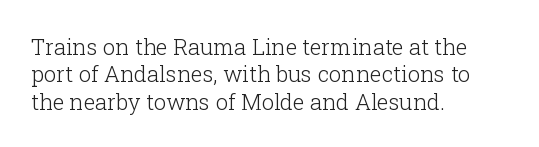
Rendered with straight, roman letterforms. Weight: not bold — regular or lighter. Words appear dense and cohesive because spacing is normal. Horizontal alignment here is leftward, the default for most running prose. A clean baseline with only descenders dipping below it.
